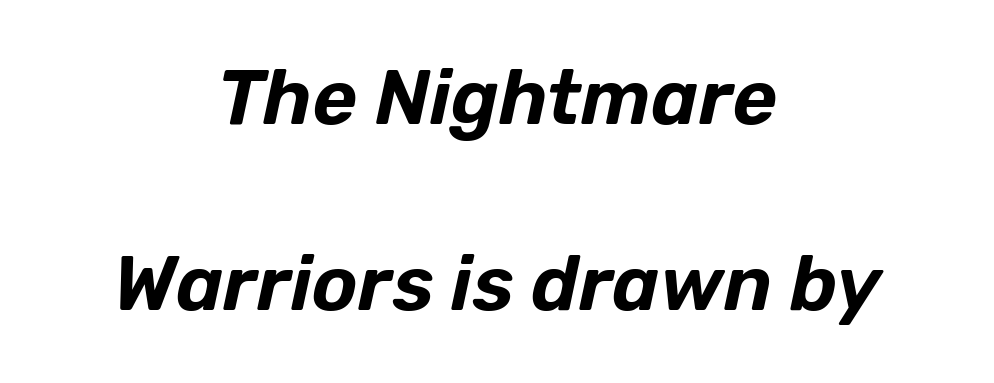
{"italic": "yes", "lean": "right", "slant_degrees": 12, "width": "normal", "stroke_contrast": "low", "x_height": "medium", "monospaced": "no", "underline": "no", "align": "center", "line_spacing": "loose", "line_spacing_ratio": 2.42, "letter_spacing": "normal", "letter_spacing_em": 0.0, "glyph_px": 77}
